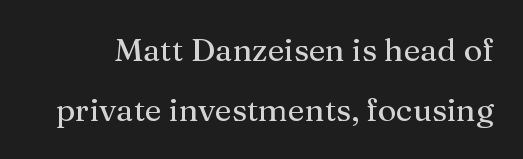
The image shows 32 px serif type, upright; set line spacing 1.87x, normal letter spacing, not underlined; medium stroke contrast and a medium x-height.
